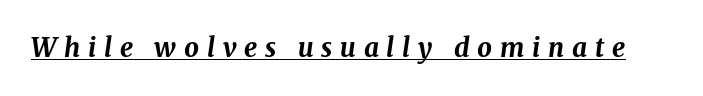
Q: Is the text bold? A: Yes.
Q: Is the text italic (slanted)? A: Yes, it leans right by about 8 degrees.
Q: Is the text underlined? A: Yes.
Q: Is the spacing between letters normal or unusually wide? A: Unusually wide.
